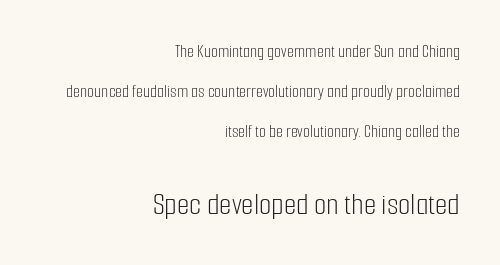
{"serif": "no", "italic": "no", "bold": "no", "weight": "light", "width": "condensed", "stroke_contrast": "low", "x_height": "medium", "monospaced": "no", "underline": "no", "align": "right", "line_spacing": "loose", "line_spacing_ratio": 2.22, "letter_spacing": "normal", "letter_spacing_em": 0.0, "larger_block": "second", "size_ratio": 1.78, "glyph_px": 32}
